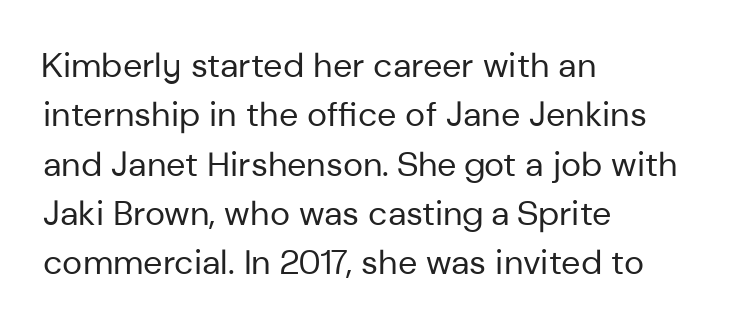
The image shows 34 px regular-weight sans-serif type, upright; set left-aligned, normal line spacing (1.45x), normal letter spacing, not underlined; low stroke contrast and a medium x-height.
